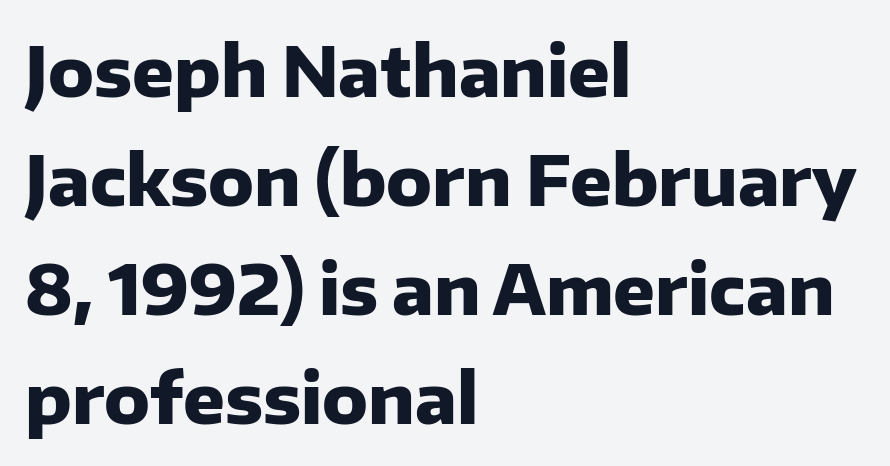
How heavy is the stroke? Heavy — this is a bold. Caption: standard tracking, unaltered. The text was rendered using a sans face with plain stroke endings. Is there any slant? The stems are plumb. A typesetter would call this proportional, since set widths differ per character. Compared with a centered layout, this one pins lines to the left instead.
